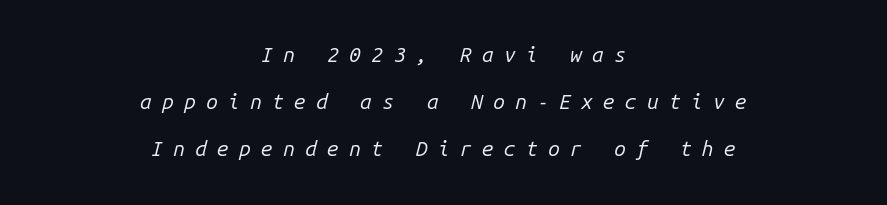
Q: Is the text bold? A: No.
Q: Is the text italic (slanted)? A: Yes, it leans right by about 14 degrees.
Q: Is the text underlined? A: No.
Q: How is the paragraph aligned? A: Centered.
Q: Is the spacing between letters normal or unusually wide? A: Unusually wide.
Q: Is the spacing between lines tight, normal or loose? A: Loose.
